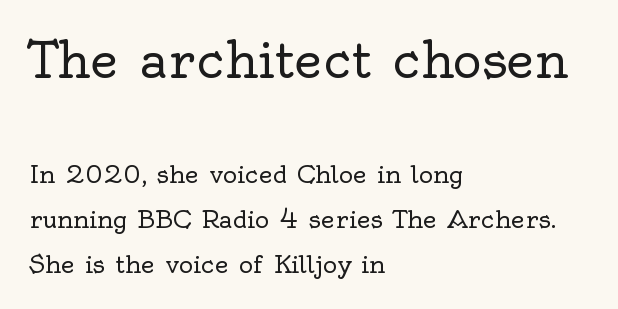
Q: Is the text bold? A: No.
Q: Is the text italic (slanted)? A: No, it is upright.
Q: Is the typeface a serif or a sans-serif typeface? A: Serif.
Q: Is the text underlined? A: No.
Q: How is the paragraph aligned? A: Left-aligned.
Q: Is the spacing between letters normal or unusually wide? A: Normal.
Q: Which block of text is set in a larger size, the first (top) or the second (bottom)? A: The first (top) one.
Q: Width (condensed, normal, or wide)? A: Normal.
Q: x-height? A: Small.
Q: Monospaced? A: No.
